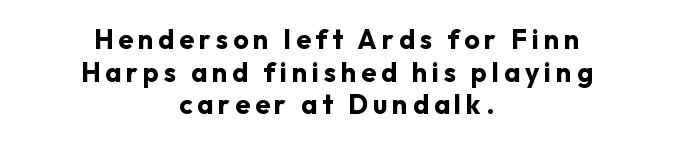
The image shows 27 px bold type, upright; set centered, line spacing 1.21x, not underlined.
